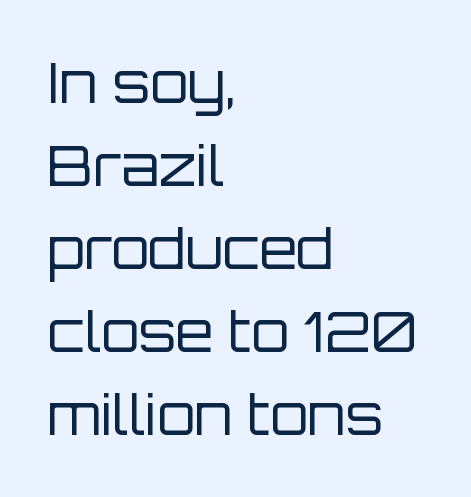
To sum up the face: it is a sans, with no serifs. Check under the words: just untouched page. Between one letter and the next there's only the usual sliver of space. In CSS terms this would be text-align: left. Letters have the restrained weight of plain body copy at most. Leading matches the norm, producing a regular column.
